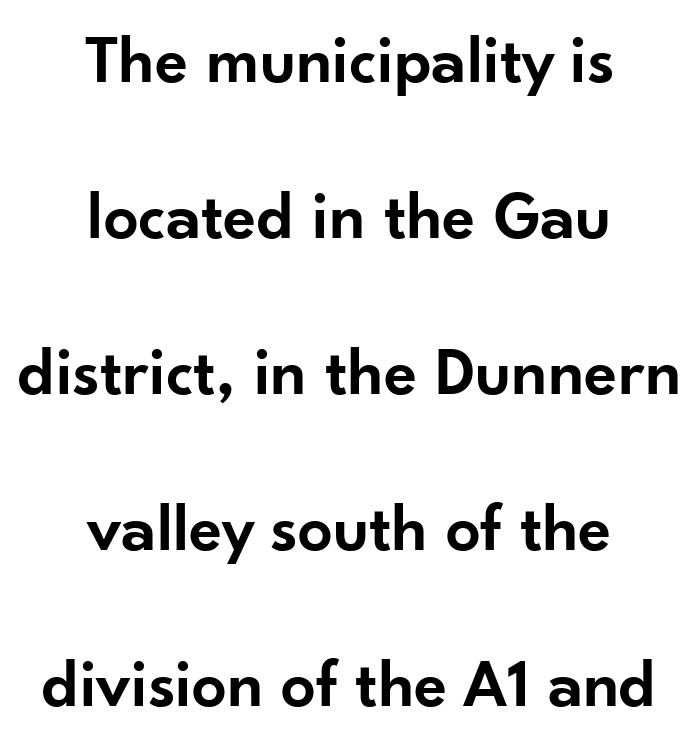
{"serif": "no", "italic": "no", "bold": "semi", "weight": "semibold", "width": "normal", "stroke_contrast": "low", "x_height": "small", "monospaced": "no", "underline": "no", "align": "center", "line_spacing": "loose", "line_spacing_ratio": 2.26, "letter_spacing": "normal", "letter_spacing_em": 0.0, "glyph_px": 69}
